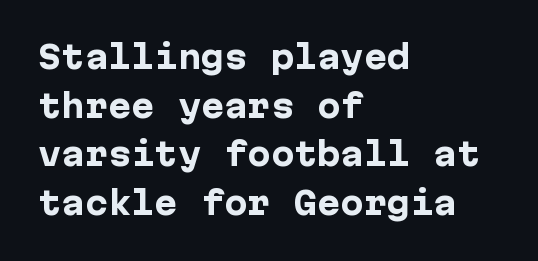
Q: Is the text bold? A: Yes.
Q: Is the text italic (slanted)? A: No, it is upright.
Q: Is the typeface a serif or a sans-serif typeface? A: Sans-serif.
Q: Is the text underlined? A: No.
Q: How is the paragraph aligned? A: Left-aligned.
Q: Is the spacing between letters normal or unusually wide? A: Normal.
Q: Is the spacing between lines tight, normal or loose? A: Normal.
Q: Width (condensed, normal, or wide)? A: Normal.
Q: Stroke contrast? A: Low.
Q: x-height? A: Medium.
